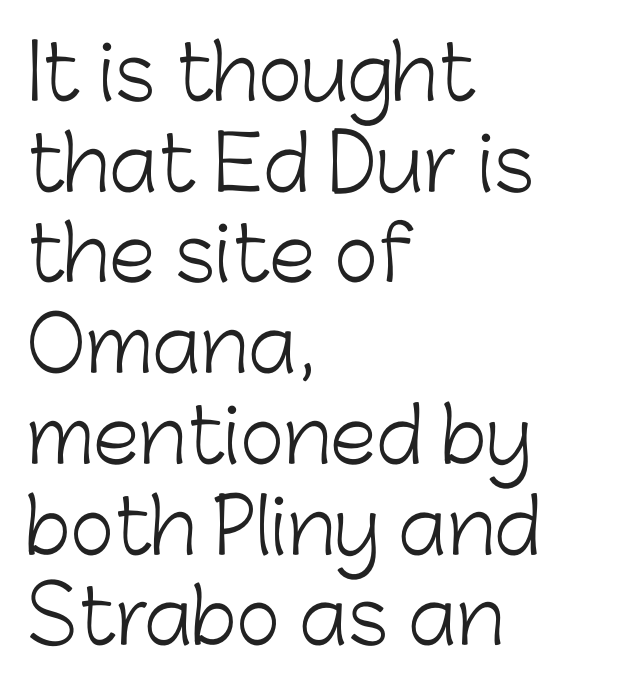
The font family rendered here belongs to the sans-serif group. A classic flush-left, rag-right setting is used for this passage. Unbolded letterforms with no extra heft. The string is rendered with underlining switched off. What stands out about the letter spacing? Nothing — it is the standard amount. Do the characters align in a grid? No, the font is proportional.
